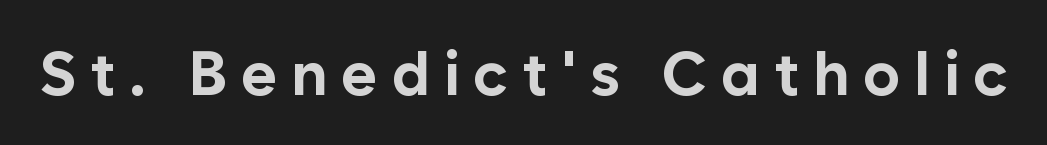
{"serif": "no", "italic": "no", "bold": "yes", "weight": "bold", "width": "normal", "stroke_contrast": "low", "x_height": "medium", "monospaced": "no", "underline": "no", "letter_spacing": "wide", "letter_spacing_em": 0.22, "glyph_px": 62}
